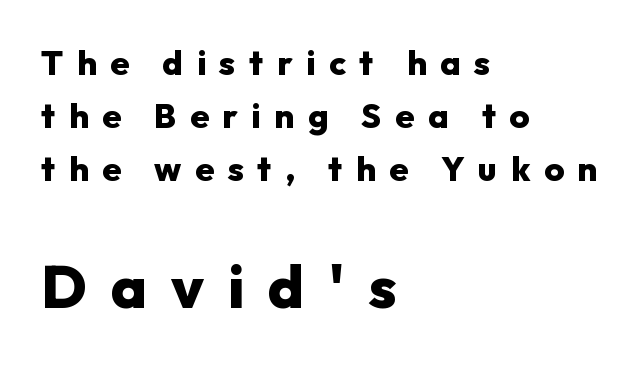
One-word summary of the alignment: left. Block two is the big one; block one sits smaller above it. Bold? Absolutely — the strokes are thick and heavy. A typesetter would call this leading conventional body-copy spacing.
